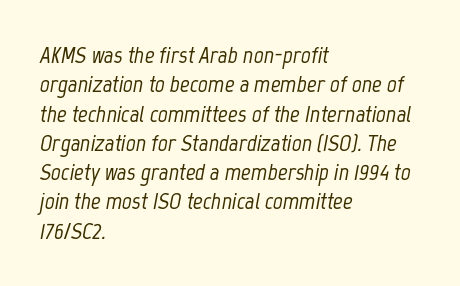
{"italic": "yes", "lean": "right", "slant_degrees": 12, "underline": "no", "align": "left", "line_spacing_ratio": 1.22, "letter_spacing": "normal", "letter_spacing_em": 0.0, "glyph_px": 24}
